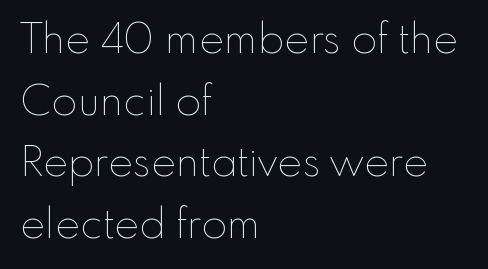
These lines are rendered in a variable-pitch font. The specimen omits any rule beneath the text block's lines. The font is comparable to plain body text, perhaps lighter. Ascenders rise straight up at ninety degrees.
